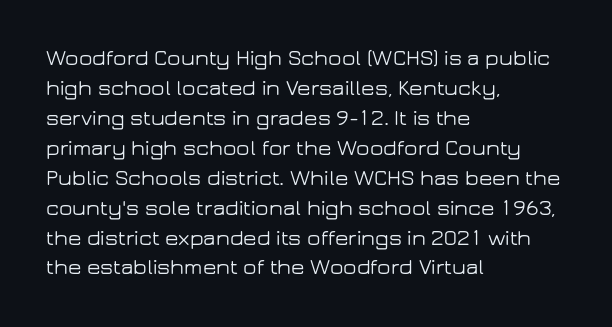
The image shows 22 px text type, upright; set left-aligned, normal line spacing (1.36x), normal letter spacing, not underlined.
